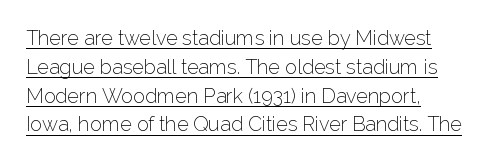
Weight: regular or lighter. Tall strokes in this sample are plumb rather than angled. This sample keeps an unexceptional amount of space between lines. The horizontal fit of the characters is conventional and even. The glyphs are accompanied by a horizontal stroke just below them. The text block is weighted toward the left margin, trailing off unevenly rightward.
